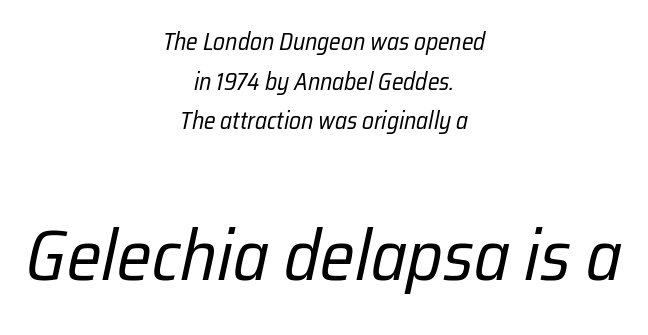
Q: Is the text bold? A: No.
Q: Is the text italic (slanted)? A: Yes, it leans right by about 12 degrees.
Q: Is the text underlined? A: No.
Q: How is the paragraph aligned? A: Centered.
Q: Is the spacing between letters normal or unusually wide? A: Normal.
Q: Is the spacing between lines tight, normal or loose? A: Normal.
Q: Which block of text is set in a larger size, the first (top) or the second (bottom)? A: The second (bottom) one.
Q: Width (condensed, normal, or wide)? A: Condensed.
Q: Stroke contrast? A: Low.
Q: x-height? A: Medium.
Q: Monospaced? A: No.
